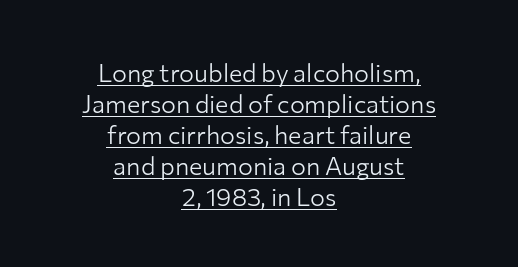
{"italic": "no", "bold": "no", "underline": "yes", "align": "center", "line_spacing_ratio": 1.24, "letter_spacing": "normal", "letter_spacing_em": 0.0, "glyph_px": 25}
